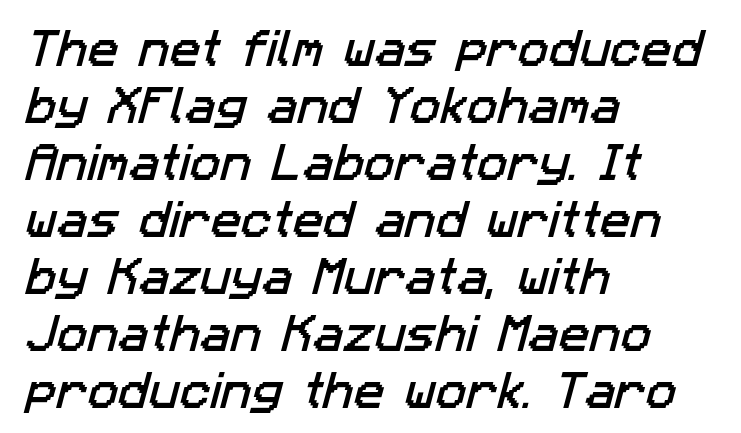
The image shows 41 px sans-serif type; set left-aligned, normal line spacing (1.39x), normal letter spacing, not underlined; low stroke contrast and a medium x-height.
